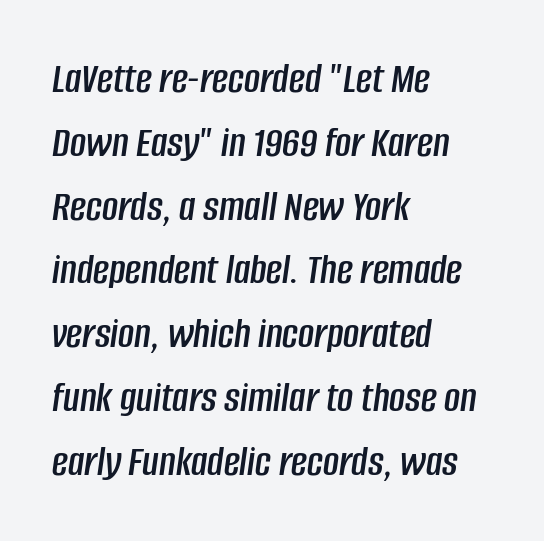
The string is rendered with underlining switched off. Compared with a centered layout, this one pins lines to the left instead. A typesetter would call this proportional, since set widths differ per character. Baseline-to-baseline distance is the conventional proportion of letter height. These lines were composed using italics.
